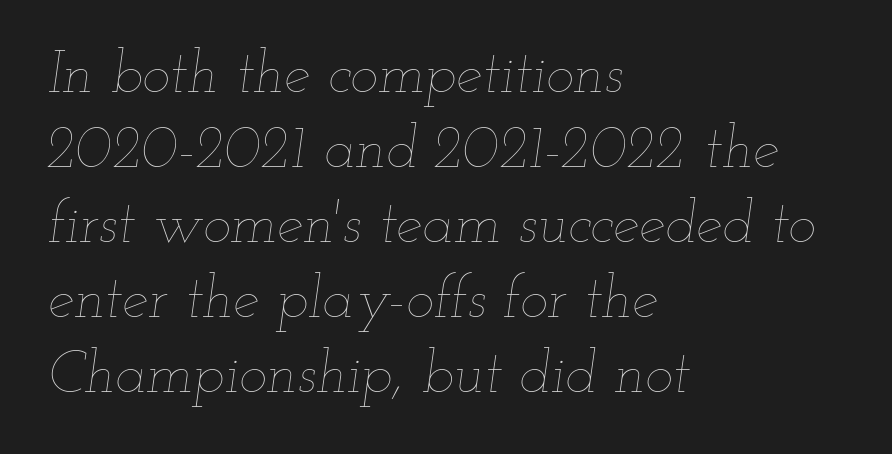
{"italic": "yes", "lean": "right", "slant_degrees": 12, "bold": "no", "weight": "thin", "width": "wide", "stroke_contrast": "low", "x_height": "small", "monospaced": "no", "underline": "no", "align": "left", "line_spacing": "normal", "line_spacing_ratio": 1.27, "letter_spacing": "normal", "letter_spacing_em": 0.0, "glyph_px": 59}
